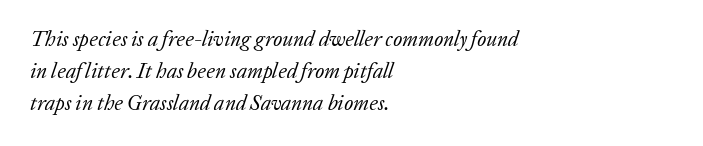
Q: Is the text bold? A: No.
Q: Is the text italic (slanted)? A: Yes, it leans right by about 20 degrees.
Q: Is the text underlined? A: No.
Q: How is the paragraph aligned? A: Left-aligned.
Q: Is the spacing between letters normal or unusually wide? A: Normal.
Q: Is the spacing between lines tight, normal or loose? A: Normal.
